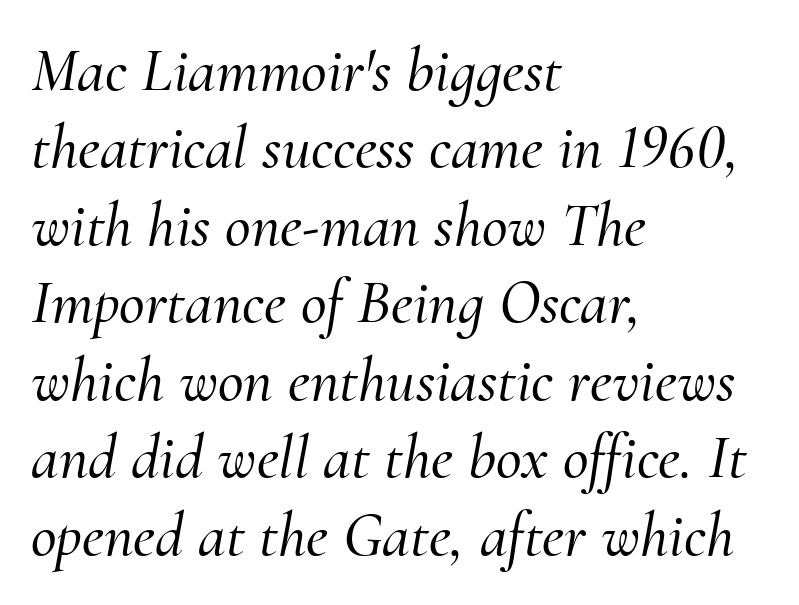
{"serif": "yes", "italic": "yes", "lean": "right", "slant_degrees": 10, "width": "normal", "stroke_contrast": "medium", "x_height": "small", "monospaced": "no", "underline": "no", "align": "left", "line_spacing_ratio": 1.23, "letter_spacing": "normal", "letter_spacing_em": 0.0, "glyph_px": 63}
